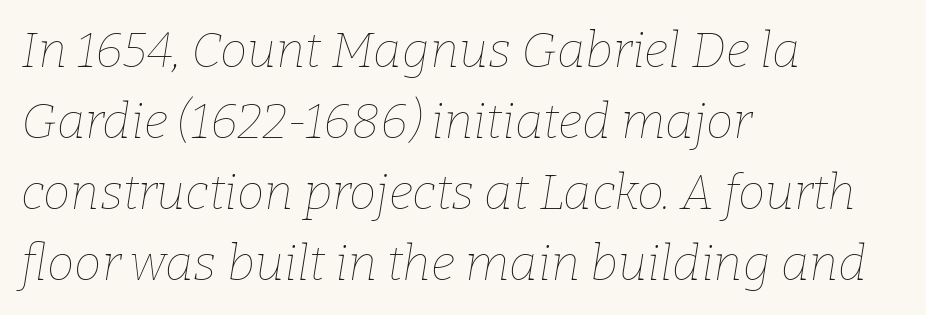
The image shows 49 px thin type, italic (leaning right); set left-aligned, normal line spacing (1.45x), normal letter spacing, not underlined; low stroke contrast and a medium x-height.
